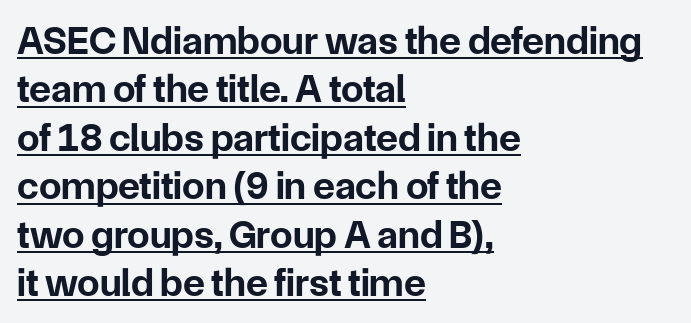
The specimen reads as upright at a glance. Every word sits above its own underline. Is this a sans? Yes — the strokes have no serifs. Standard letterfit; no display-style spreading of the glyphs. A typesetter would call this proportional, since set widths differ per character.
